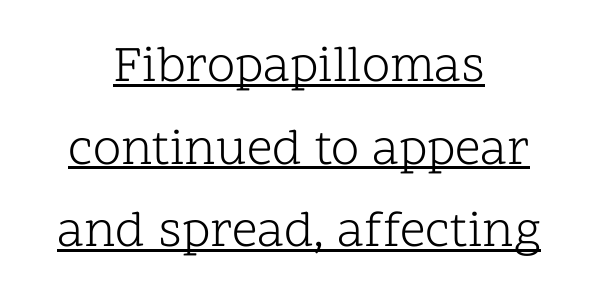
Q: Is the text bold? A: No.
Q: Is the text italic (slanted)? A: No, it is upright.
Q: Is the typeface a serif or a sans-serif typeface? A: Serif.
Q: Is the text underlined? A: Yes.
Q: How is the paragraph aligned? A: Centered.
Q: Is the spacing between letters normal or unusually wide? A: Normal.
Q: Is the spacing between lines tight, normal or loose? A: Normal.
Q: Width (condensed, normal, or wide)? A: Normal.
Q: Stroke contrast? A: Low.
Q: x-height? A: Medium.
Q: Monospaced? A: No.
